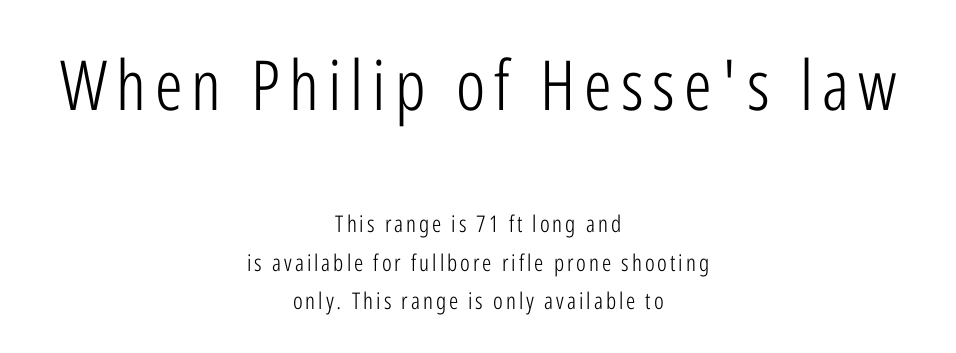
{"serif": "no", "italic": "no", "bold": "no", "weight": "light", "width": "condensed", "stroke_contrast": "low", "x_height": "medium", "monospaced": "no", "underline": "no", "align": "center", "line_spacing": "normal", "line_spacing_ratio": 1.68, "larger_block": "first", "size_ratio": 3.0, "glyph_px": 69}
